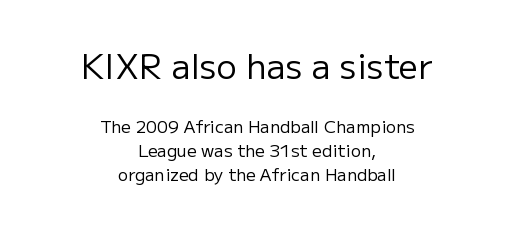
Q: Is the text bold? A: No.
Q: Is the text italic (slanted)? A: No, it is upright.
Q: Is the typeface a serif or a sans-serif typeface? A: Sans-serif.
Q: Is the text underlined? A: No.
Q: How is the paragraph aligned? A: Centered.
Q: Is the spacing between letters normal or unusually wide? A: Normal.
Q: Is the spacing between lines tight, normal or loose? A: Normal.
Q: Which block of text is set in a larger size, the first (top) or the second (bottom)? A: The first (top) one.
Q: Width (condensed, normal, or wide)? A: Normal.
Q: Stroke contrast? A: Low.
Q: x-height? A: Medium.
Q: Monospaced? A: No.
